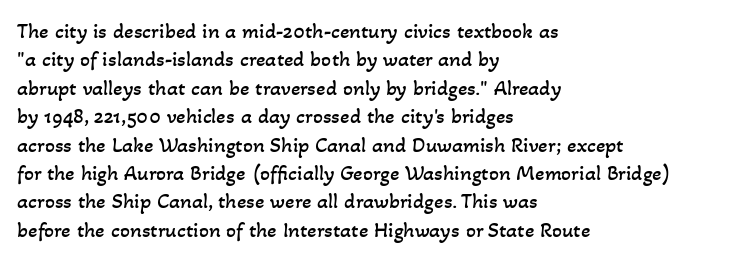
Students, note that the glyphs here touch the page at normal intervals. Leading: standard. The foot of each line stays bare and open. The typesetter chose a ragged-right arrangement here.
